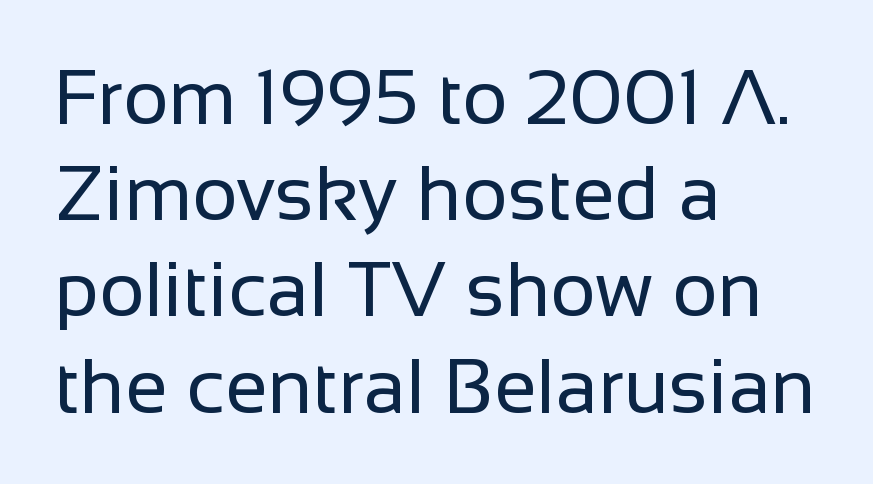
Q: Is the text bold? A: No.
Q: Is the text italic (slanted)? A: No, it is upright.
Q: Is the typeface a serif or a sans-serif typeface? A: Sans-serif.
Q: Is the text underlined? A: No.
Q: How is the paragraph aligned? A: Left-aligned.
Q: Is the spacing between letters normal or unusually wide? A: Normal.
Q: Is the spacing between lines tight, normal or loose? A: Normal.
Q: Width (condensed, normal, or wide)? A: Normal.
Q: Stroke contrast? A: Low.
Q: x-height? A: Medium.
Q: Monospaced? A: No.
